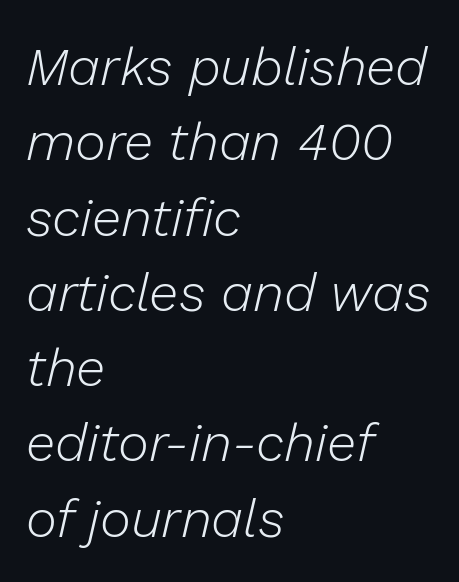
{"italic": "yes", "lean": "right", "slant_degrees": 13, "bold": "no", "weight": "light", "width": "normal", "stroke_contrast": "low", "x_height": "medium", "monospaced": "no", "underline": "no", "align": "left", "line_spacing": "normal", "line_spacing_ratio": 1.42, "letter_spacing": "normal", "letter_spacing_em": 0.0, "glyph_px": 53}
